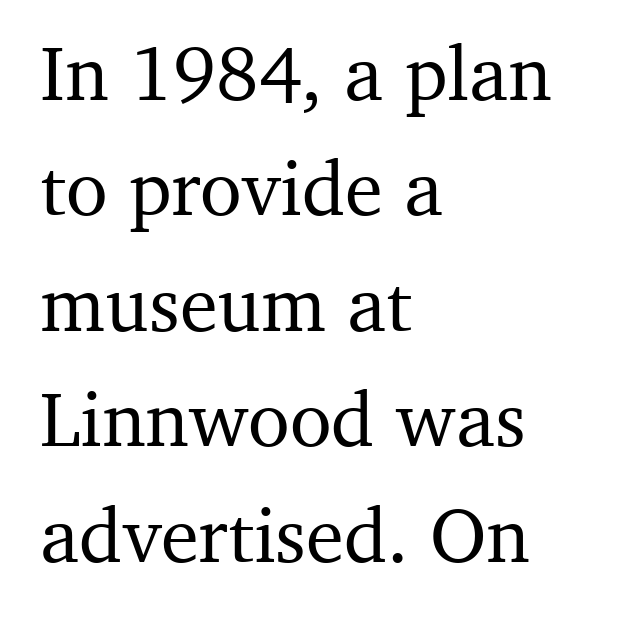
Q: Is the text italic (slanted)? A: No, it is upright.
Q: Is the typeface a serif or a sans-serif typeface? A: Serif.
Q: Is the text underlined? A: No.
Q: How is the paragraph aligned? A: Left-aligned.
Q: Is the spacing between letters normal or unusually wide? A: Normal.
Q: Is the spacing between lines tight, normal or loose? A: Normal.
Q: Width (condensed, normal, or wide)? A: Normal.
Q: Stroke contrast? A: Medium.
Q: x-height? A: Medium.
Q: Monospaced? A: No.
